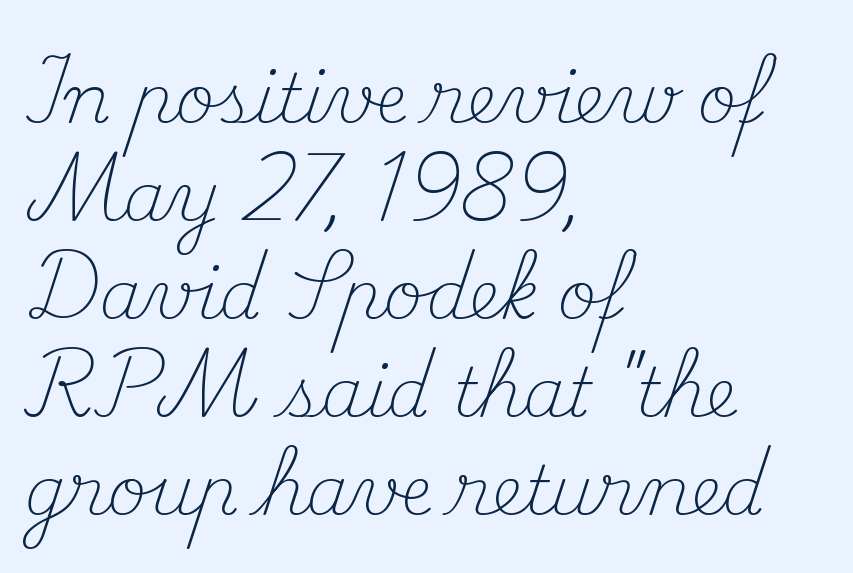
Q: Is the text bold? A: No.
Q: Is the text italic (slanted)? A: Yes.
Q: Is the typeface a serif or a sans-serif typeface? A: Serif.
Q: Is the text underlined? A: No.
Q: How is the paragraph aligned? A: Left-aligned.
Q: Is the spacing between letters normal or unusually wide? A: Normal.
Q: Is the spacing between lines tight, normal or loose? A: Normal.
Q: Width (condensed, normal, or wide)? A: Normal.
Q: Stroke contrast? A: Medium.
Q: x-height? A: Small.
Q: Monospaced? A: No.
